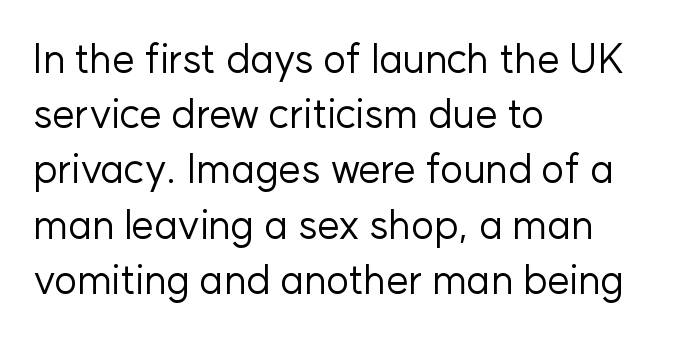
The image shows 40 px regular-weight sans-serif type, upright; set left-aligned, normal line spacing (1.38x), normal letter spacing, not underlined; low stroke contrast and a medium x-height.
